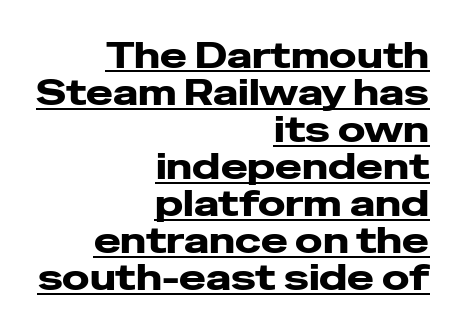
Every row of glyphs terminates at an identical x-position on the right. Note: no serifs on the glyphs. A typesetter would call this proportional, since set widths differ per character. Leading: reduced. There is no visible air inserted between adjacent glyphs. Unlike italic type, these characters show no tilt at all.
